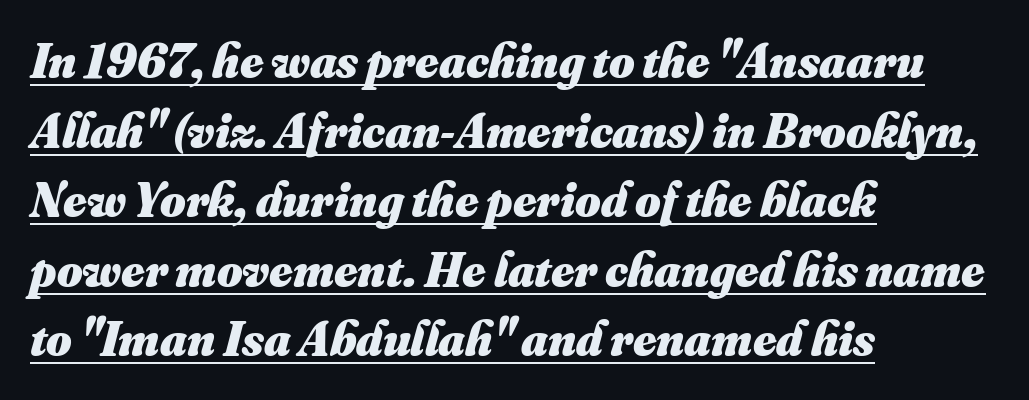
{"bold": "yes", "weight": "heavy", "width": "normal", "stroke_contrast": "medium", "x_height": "small", "monospaced": "no", "underline": "yes", "align": "left", "line_spacing": "normal", "line_spacing_ratio": 1.42, "letter_spacing": "normal", "letter_spacing_em": 0.0, "glyph_px": 49}
